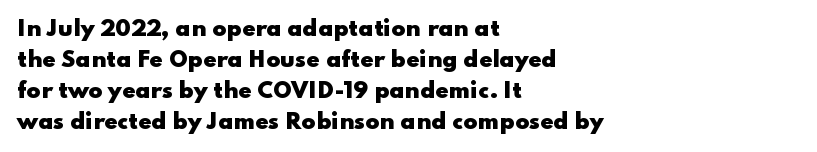
{"italic": "no", "bold": "yes", "underline": "no", "align": "left", "line_spacing": "normal", "line_spacing_ratio": 1.47, "letter_spacing": "normal", "letter_spacing_em": 0.0, "glyph_px": 21}
